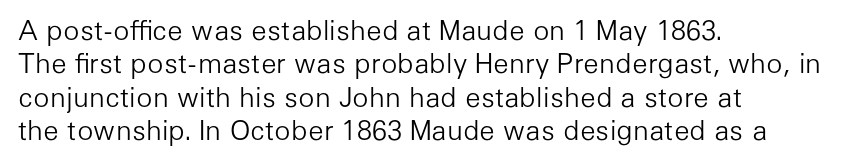
{"italic": "no", "bold": "no", "underline": "no", "align": "left", "line_spacing_ratio": 1.24, "letter_spacing": "normal", "letter_spacing_em": 0.0, "glyph_px": 27}
